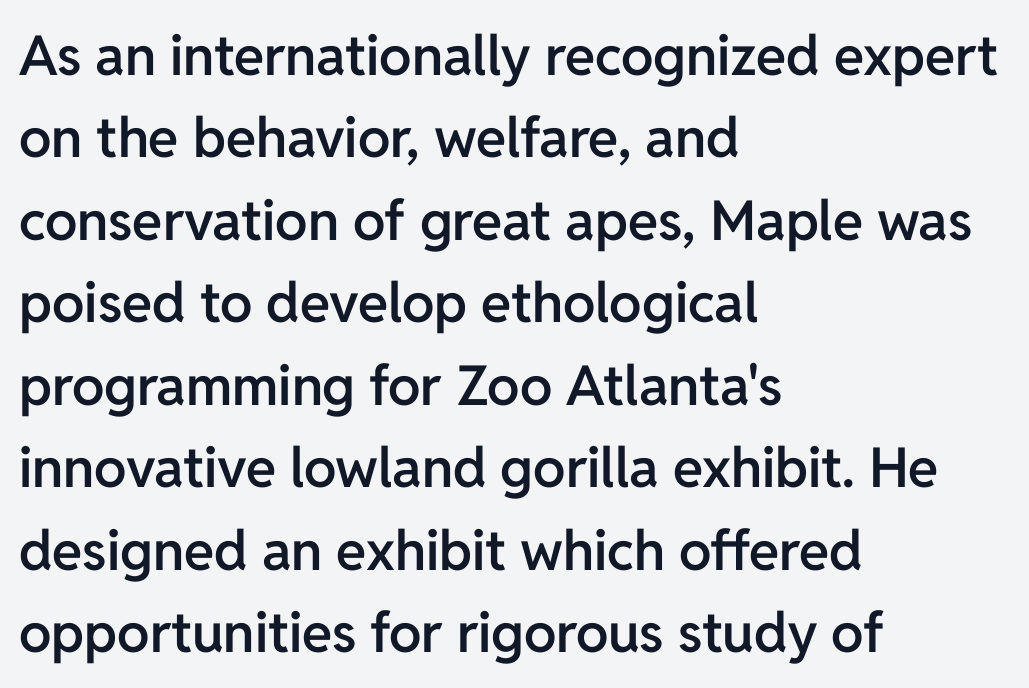
{"serif": "no", "italic": "no", "bold": "semi", "weight": "semibold", "width": "normal", "stroke_contrast": "low", "x_height": "medium", "monospaced": "no", "underline": "no", "align": "left", "line_spacing": "normal", "line_spacing_ratio": 1.5, "letter_spacing": "normal", "letter_spacing_em": 0.0, "glyph_px": 55}
